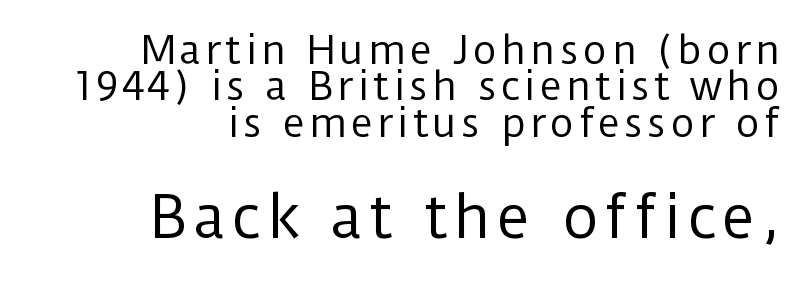
Each letter's strokes conclude bluntly, with no projecting serifs. Leading is clearly below the norm, producing a dense column. Do the letters lean? They stand straight. Is the block centered? No — it sits flush against the right margin. Words float on clear page, feet unadorned. Think of a printed novel: that variable character pitch is what you see here.
